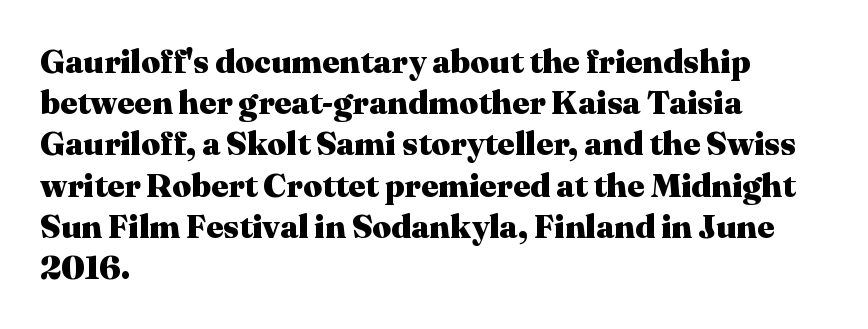
The image shows 33 px heavy serif type, upright; set left-aligned, normal line spacing (1.25x), normal letter spacing, not underlined; medium stroke contrast and a medium x-height.
